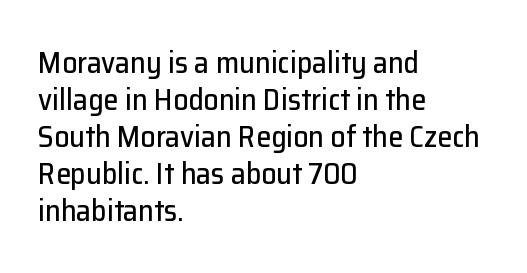
The letters stand upright; this is a roman face. Each word holds together tightly as a unit, with standard inter-letter gaps. The passage shown is typed in a proportional face where columns would drift. The baseline area is clear.
